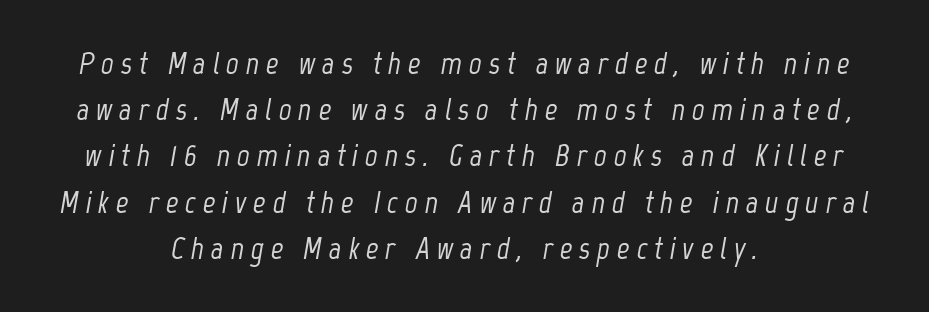
The passage shown leans; its letterforms are oblique. Look at the tracking — it's clearly loosened, letters drifting apart. Beneath every word, the page is bare. Looks like regular typesetting: each glyph gets only the width it needs.
